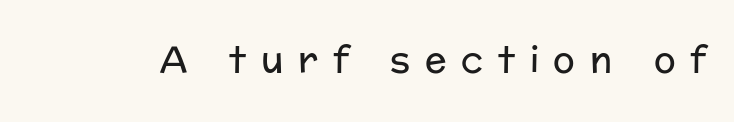
The specimen omits any rule beneath the text block's lines. These glyphs show unthickened strokes, regular width or finer. This sample has the flowing, uneven cadence of proportional lettering. In terms of posture, this sample is upright. Glyph-to-glyph distance is far greater than everyday printed text. I'd call this a sans setting — the letters go barefoot.
